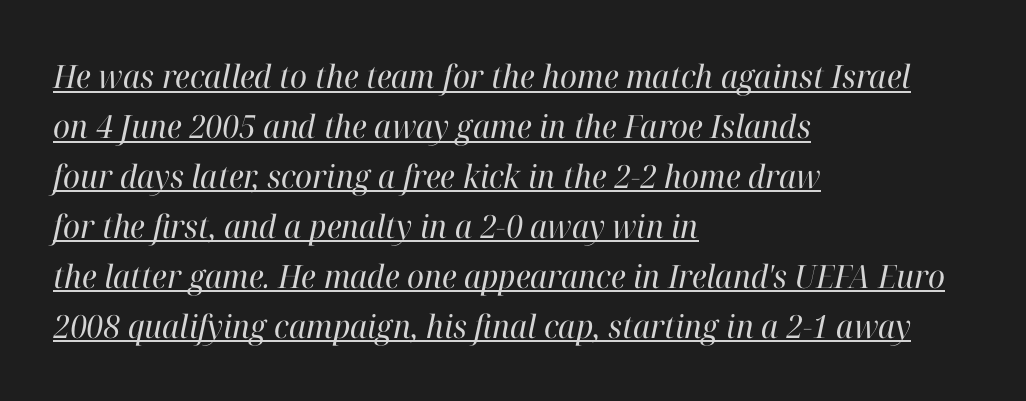
The font is comparable to plain body text, perhaps lighter. Students, note that the glyphs here touch the page at normal intervals. Spacing verdict: proportional, widths tailored to each character. Summary of vertical rhythm: regular, with standard interline spacing. Examine the stroke ends and you'll spot serifs. The face used here has a pronounced slope to its letters.
